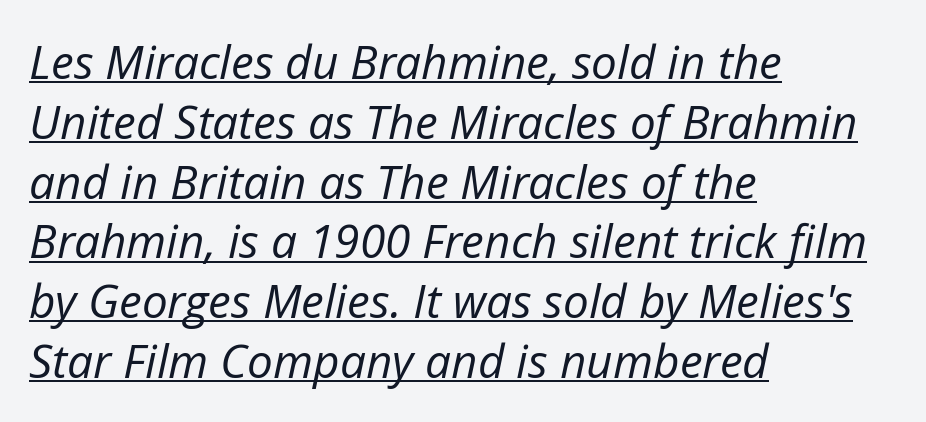
{"italic": "yes", "lean": "right", "slant_degrees": 12, "bold": "no", "weight": "regular", "width": "normal", "stroke_contrast": "low", "x_height": "medium", "monospaced": "no", "underline": "yes", "align": "left", "line_spacing": "normal", "line_spacing_ratio": 1.3, "letter_spacing": "normal", "letter_spacing_em": 0.0, "glyph_px": 46}
